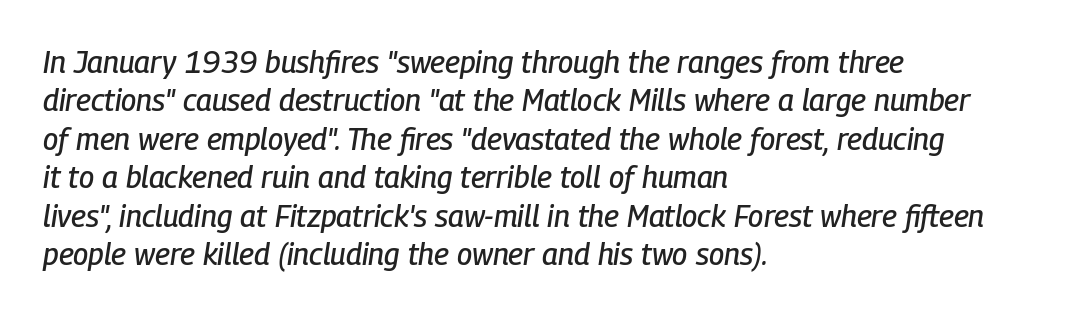
Q: Is the text italic (slanted)? A: Yes, it leans right by about 9 degrees.
Q: Is the text underlined? A: No.
Q: How is the paragraph aligned? A: Left-aligned.
Q: Is the spacing between letters normal or unusually wide? A: Normal.
Q: Is the spacing between lines tight, normal or loose? A: Normal.
Q: Width (condensed, normal, or wide)? A: Condensed.
Q: Stroke contrast? A: Low.
Q: x-height? A: Medium.
Q: Monospaced? A: No.
